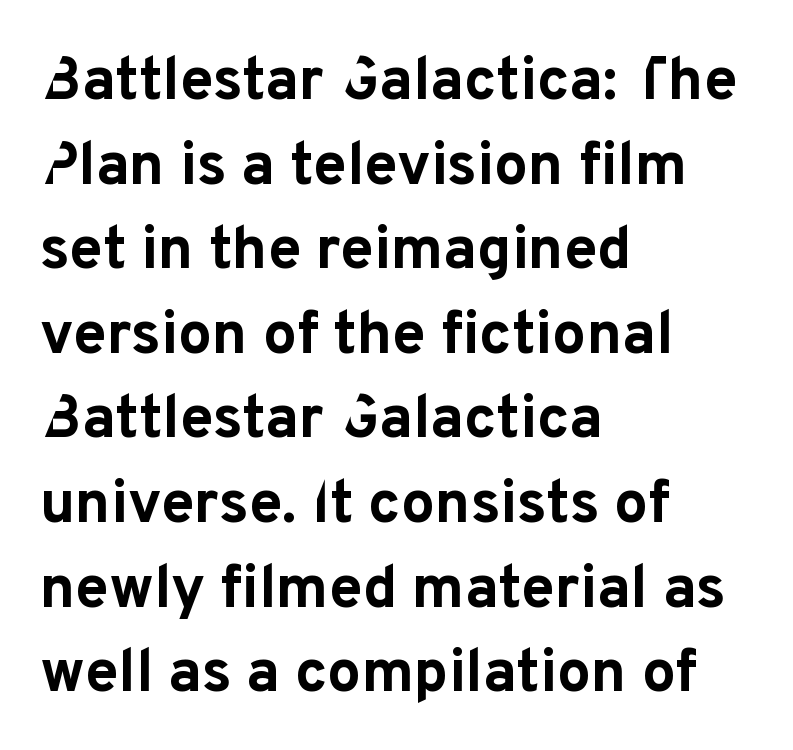
The image shows 60 px bold sans-serif type, upright; set left-aligned, normal line spacing (1.41x), normal letter spacing, not underlined; low stroke contrast and a medium x-height.
